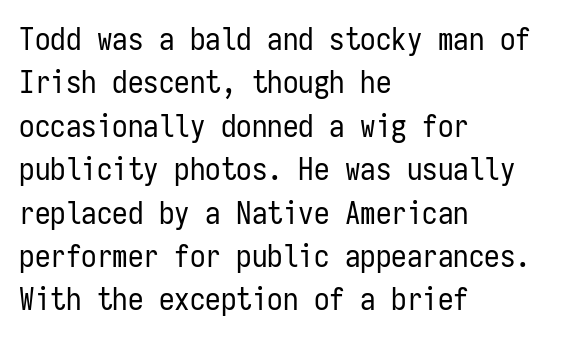
The image shows 31 px regular-weight, condensed sans-serif type, upright, monospaced; set left-aligned, normal line spacing (1.4x), normal letter spacing, not underlined; low stroke contrast and a medium x-height.
